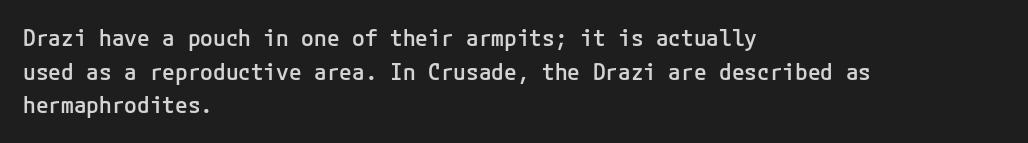
Is there any slant? The stems are plumb. Decoration check: the copy has no underline. Nothing unusual about the tracking: characters are spaced as the font intends. What weight is shown? A semibold, between regular and bold. The setting favours the left margin, as ordinary paragraphs usually do.
